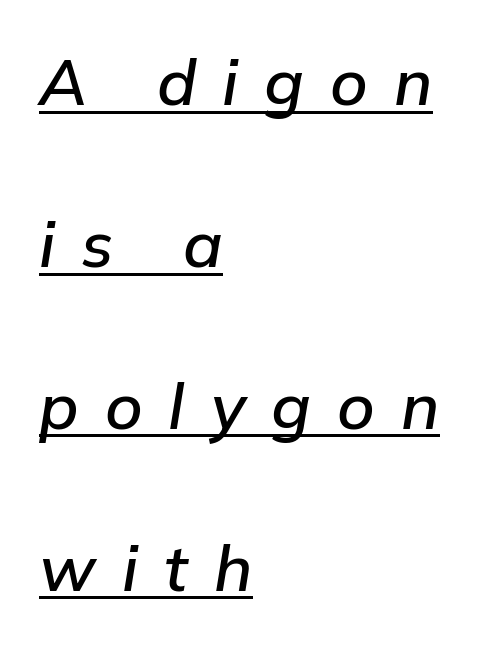
{"italic": "yes", "lean": "right", "slant_degrees": 9, "width": "normal", "stroke_contrast": "low", "x_height": "medium", "monospaced": "no", "underline": "yes", "align": "left", "line_spacing": "loose", "line_spacing_ratio": 2.49, "letter_spacing": "wide", "letter_spacing_em": 0.4, "glyph_px": 65}
